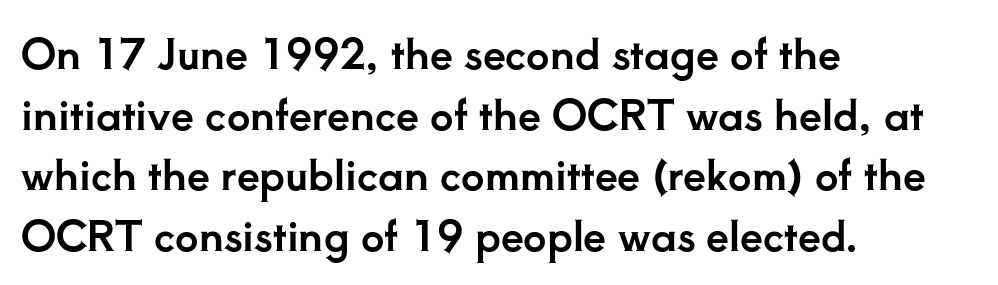
Q: Is the text italic (slanted)? A: No, it is upright.
Q: Is the typeface a serif or a sans-serif typeface? A: Serif.
Q: Is the text underlined? A: No.
Q: How is the paragraph aligned? A: Left-aligned.
Q: Is the spacing between letters normal or unusually wide? A: Normal.
Q: Is the spacing between lines tight, normal or loose? A: Normal.
Q: Width (condensed, normal, or wide)? A: Normal.
Q: Stroke contrast? A: Low.
Q: x-height? A: Small.
Q: Monospaced? A: No.
